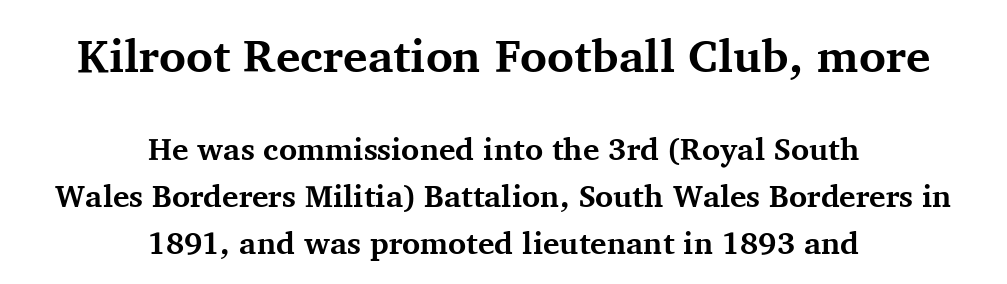
Classification — serif. These two chunks differ in scale, with the top chunk taking the larger measure. The rag falls on both sides of this text block equally. Posture: upright roman. Spacing verdict: proportional, widths tailored to each character.
